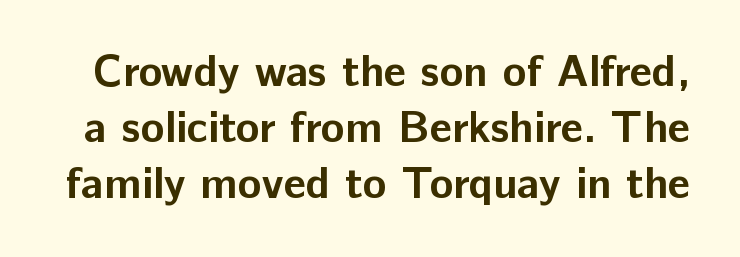
This sample uses a sans-serif face. Characters follow at the spacing the type designer built in. Only glyphs here, with clear space below each row. Every character sits straight up, as roman type does. Evenly set lines give the paragraph a standard silhouette.
